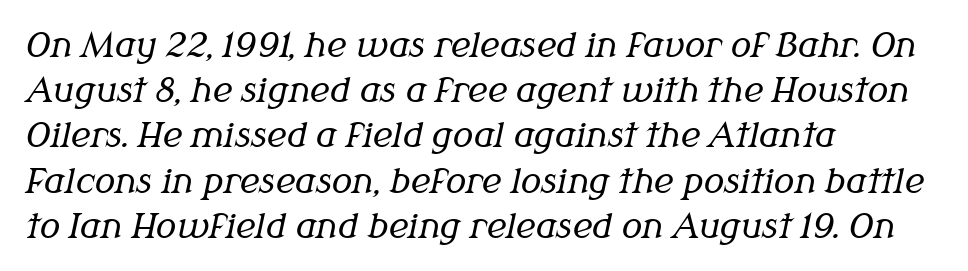
If you measured baseline to baseline, you'd find a middling distance. Rendered with sloped, italic letterforms. Are there feet on the stems? There are — it's a serif. A bare baseline throughout the passage. Compared with typical body copy, the letter spacing here is the same. The letterforms sit at book weight or below.
